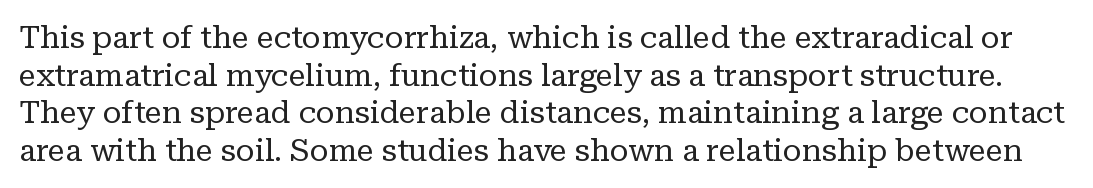
The tracking reads as untouched default to a designer's eye. Designer's note — italics off, roman on. The face used here is proportionally spaced, like ordinary book or web type. Weight class: somewhere from thin through regular. A clean baseline with only descenders dipping below it. This sample uses a serif face.
